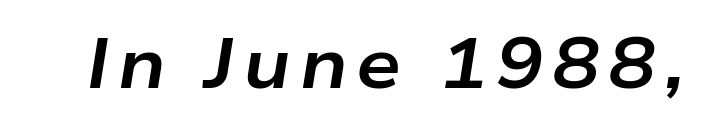
The font is running at its bold setting. The axis of the letterforms is tilted away from vertical. Spacing verdict: proportional, widths tailored to each character. The zone under the glyphs is completely vacant.
